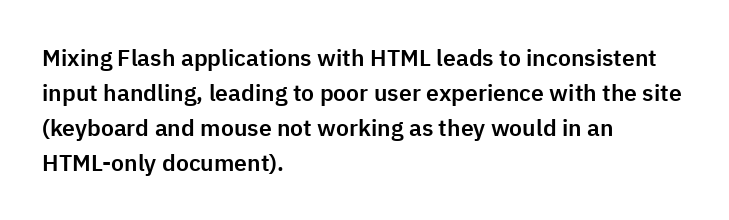
Q: Is the text italic (slanted)? A: No, it is upright.
Q: Is the text underlined? A: No.
Q: How is the paragraph aligned? A: Left-aligned.
Q: Is the spacing between letters normal or unusually wide? A: Normal.
Q: Is the spacing between lines tight, normal or loose? A: Normal.
